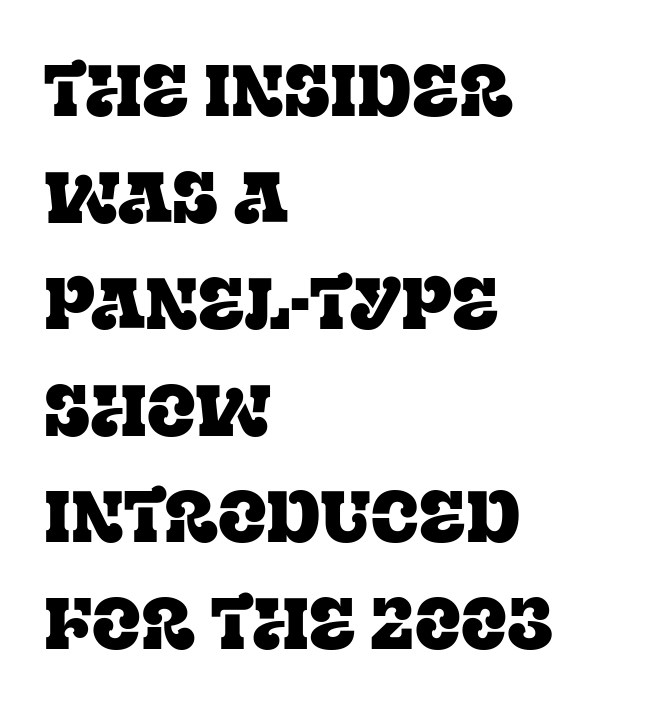
{"serif": "yes", "italic": "no", "width": "normal", "stroke_contrast": "low", "x_height": "large", "monospaced": "no", "underline": "no", "align": "left", "line_spacing": "normal", "line_spacing_ratio": 1.48, "letter_spacing": "normal", "letter_spacing_em": 0.0, "glyph_px": 72}
